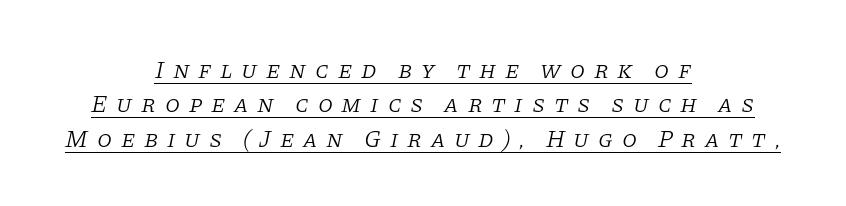
The image shows 24 px text type, italic (leaning right); set centered, normal line spacing (1.43x), unusually wide letter spacing (+0.36 em), underlined.
